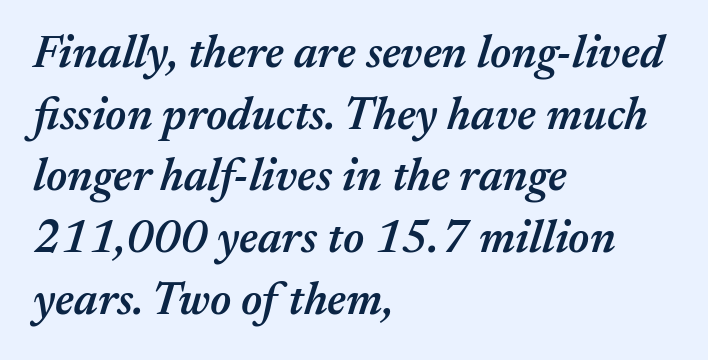
In terms of leading, this rendering sits right in the middle. You could not count columns in this text — the font is proportionally spaced. The letters sit at their default tracking, neither squeezed nor spread. Slant detected: the letters are inclined. The characters look somewhat weighty, a semibold short of true bold.
